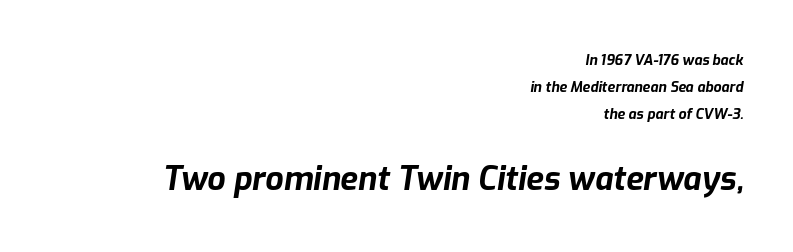
{"italic": "yes", "lean": "right", "slant_degrees": 9, "bold": "yes", "weight": "bold", "width": "normal", "stroke_contrast": "low", "x_height": "medium", "monospaced": "no", "underline": "no", "align": "right", "line_spacing": "loose", "line_spacing_ratio": 1.94, "letter_spacing": "normal", "letter_spacing_em": 0.0, "larger_block": "second", "size_ratio": 2.29, "glyph_px": 32}
